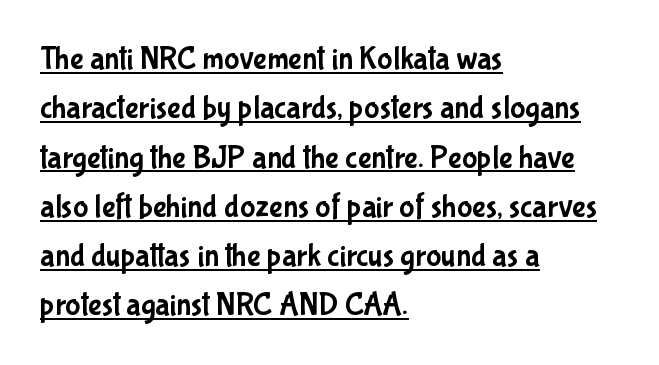
Q: Is the text italic (slanted)? A: No, it is upright.
Q: Is the typeface a serif or a sans-serif typeface? A: Sans-serif.
Q: Is the text underlined? A: Yes.
Q: How is the paragraph aligned? A: Left-aligned.
Q: Is the spacing between letters normal or unusually wide? A: Normal.
Q: Is the spacing between lines tight, normal or loose? A: Normal.
Q: Width (condensed, normal, or wide)? A: Condensed.
Q: Stroke contrast? A: Low.
Q: x-height? A: Medium.
Q: Monospaced? A: No.
